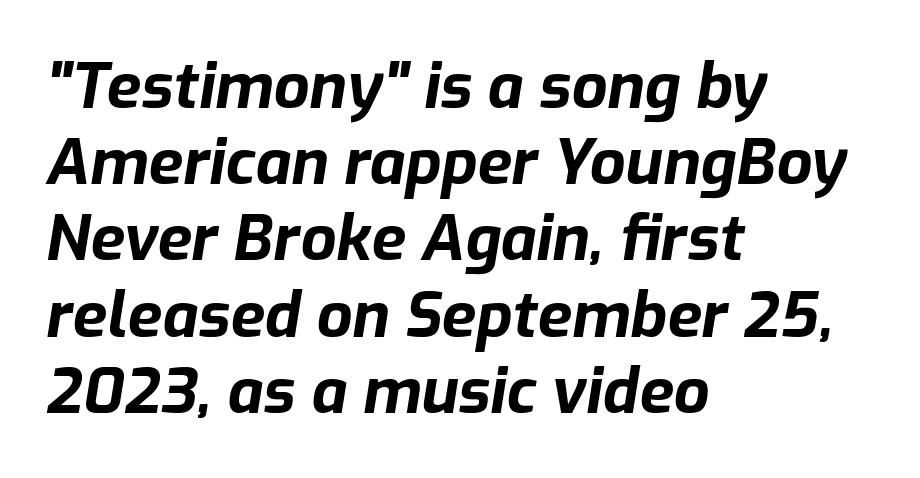
The letters are slanted; this is an italic face. How are the letters spaced? Ordinarily, with no added tracking. Thick stems and heavy bowls — unmistakably bold. Proportional: the letters do not fall into vertical columns. Casual observation: everything's shoved over to the left. The passage shown is not underscored anywhere.
